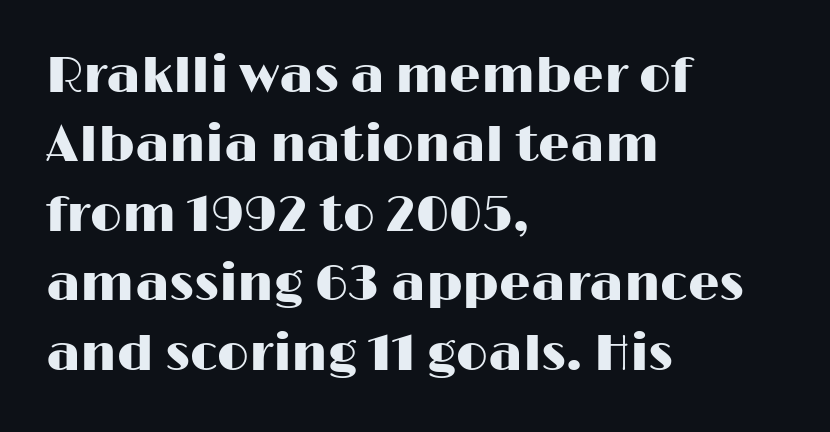
Q: Is the text italic (slanted)? A: No, it is upright.
Q: Is the typeface a serif or a sans-serif typeface? A: Sans-serif.
Q: Is the text underlined? A: No.
Q: How is the paragraph aligned? A: Left-aligned.
Q: Is the spacing between letters normal or unusually wide? A: Normal.
Q: Is the spacing between lines tight, normal or loose? A: Normal.
Q: Width (condensed, normal, or wide)? A: Wide.
Q: Stroke contrast? A: High.
Q: x-height? A: Medium.
Q: Monospaced? A: No.
